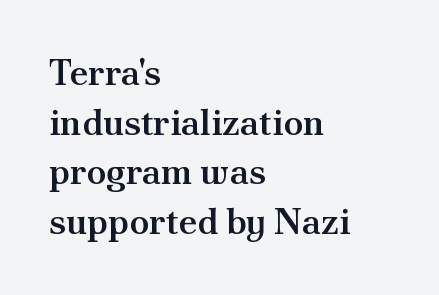
{"serif": "yes", "italic": "no", "bold": "semi", "weight": "semibold", "width": "normal", "stroke_contrast": "medium", "x_height": "small", "monospaced": "no", "underline": "no", "align": "left", "line_spacing": "normal", "line_spacing_ratio": 1.38, "letter_spacing": "normal", "letter_spacing_em": 0.0, "glyph_px": 36}
